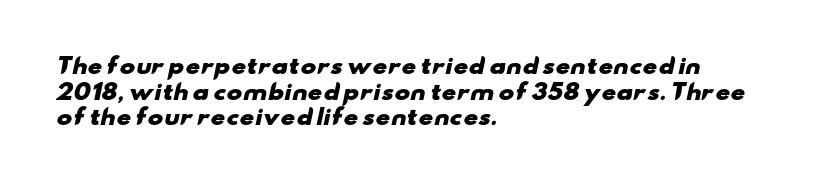
The image shows 21 px bold type; set left-aligned, line spacing 1.22x, normal letter spacing, not underlined.
